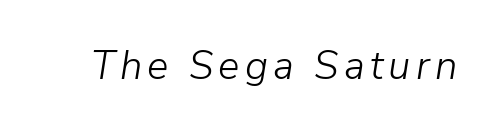
Q: Is the text bold? A: No.
Q: Is the text italic (slanted)? A: Yes, it leans right by about 9 degrees.
Q: Is the text underlined? A: No.
Q: Width (condensed, normal, or wide)? A: Normal.
Q: Stroke contrast? A: Low.
Q: x-height? A: Medium.
Q: Monospaced? A: No.
